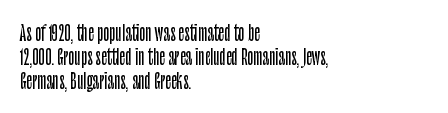
The image shows 20 px text type, upright; set left-aligned, line spacing 1.2x, normal letter spacing, not underlined.
